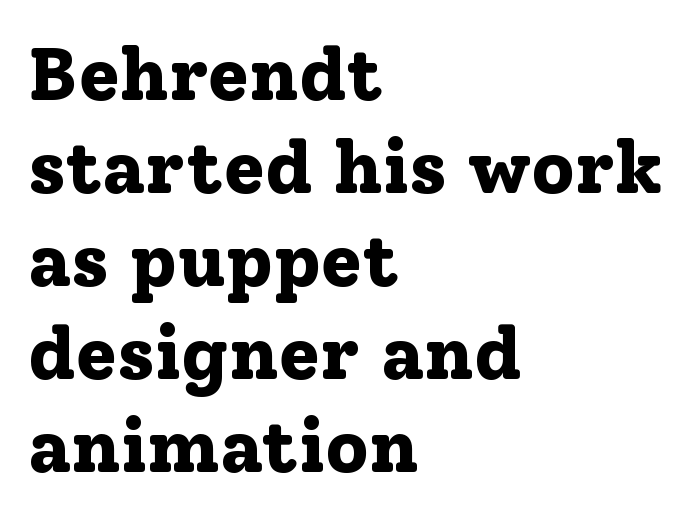
The image shows 75 px bold serif type, upright; set left-aligned, line spacing 1.24x, normal letter spacing, not underlined; low stroke contrast and a medium x-height.
